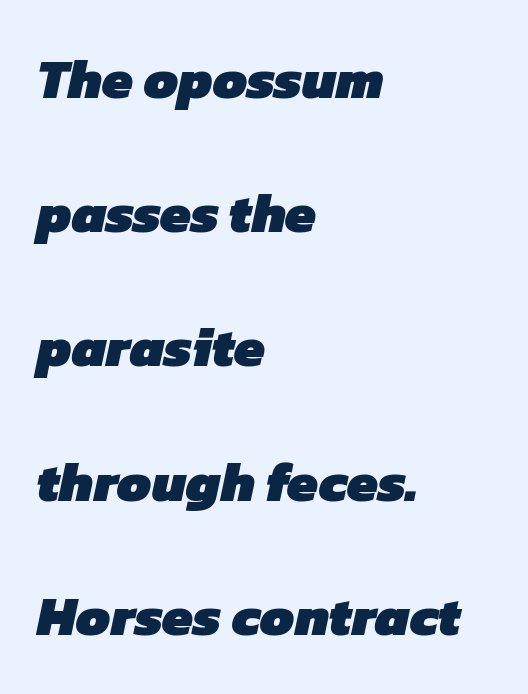
Q: Is the text bold? A: Yes.
Q: Is the typeface a serif or a sans-serif typeface? A: Sans-serif.
Q: Is the text underlined? A: No.
Q: How is the paragraph aligned? A: Left-aligned.
Q: Is the spacing between letters normal or unusually wide? A: Normal.
Q: Is the spacing between lines tight, normal or loose? A: Loose.
Q: Width (condensed, normal, or wide)? A: Normal.
Q: Stroke contrast? A: Low.
Q: x-height? A: Medium.
Q: Monospaced? A: No.
